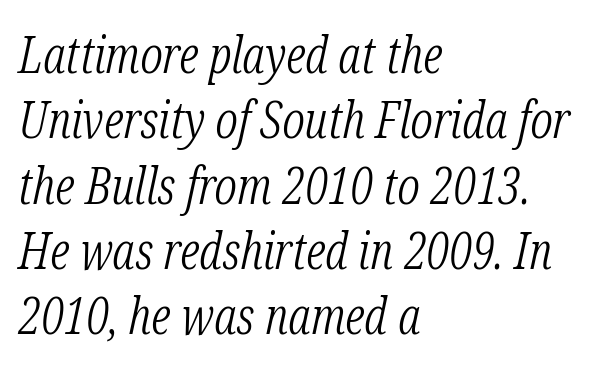
{"serif": "yes", "italic": "yes", "lean": "right", "slant_degrees": 12, "bold": "no", "weight": "light", "width": "condensed", "stroke_contrast": "low", "x_height": "medium", "monospaced": "no", "underline": "no", "align": "left", "line_spacing": "normal", "line_spacing_ratio": 1.28, "letter_spacing": "normal", "letter_spacing_em": 0.0, "glyph_px": 51}
